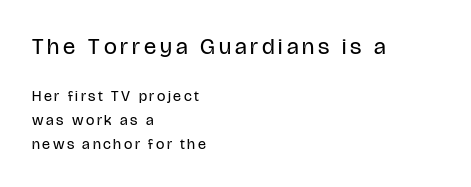
Q: Is the text bold? A: No.
Q: Is the text italic (slanted)? A: No, it is upright.
Q: Is the text underlined? A: No.
Q: How is the paragraph aligned? A: Left-aligned.
Q: Is the spacing between lines tight, normal or loose? A: Normal.
Q: Which block of text is set in a larger size, the first (top) or the second (bottom)? A: The first (top) one.
